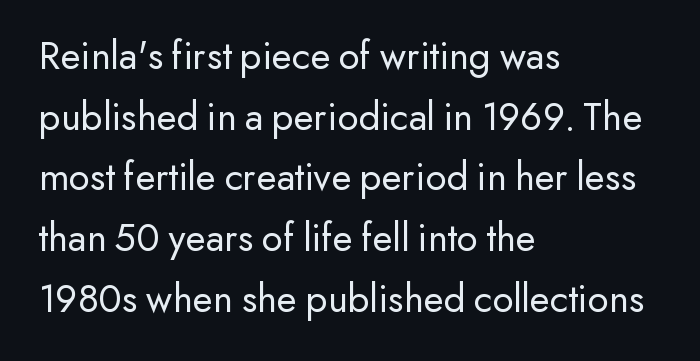
The image shows 41 px regular-weight sans-serif type, upright; set left-aligned, normal line spacing (1.48x), normal letter spacing, not underlined; low stroke contrast and a small x-height.
